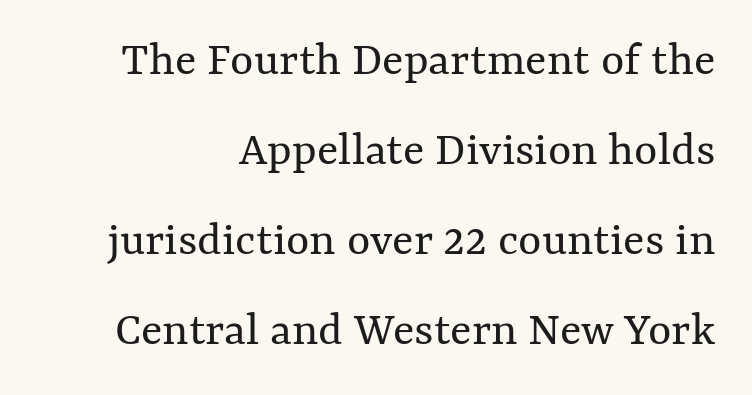
{"italic": "no", "bold": "no", "weight": "regular", "width": "normal", "stroke_contrast": "medium", "x_height": "medium", "monospaced": "no", "underline": "no", "align": "right", "line_spacing_ratio": 1.8, "letter_spacing": "normal", "letter_spacing_em": 0.0, "glyph_px": 50}
